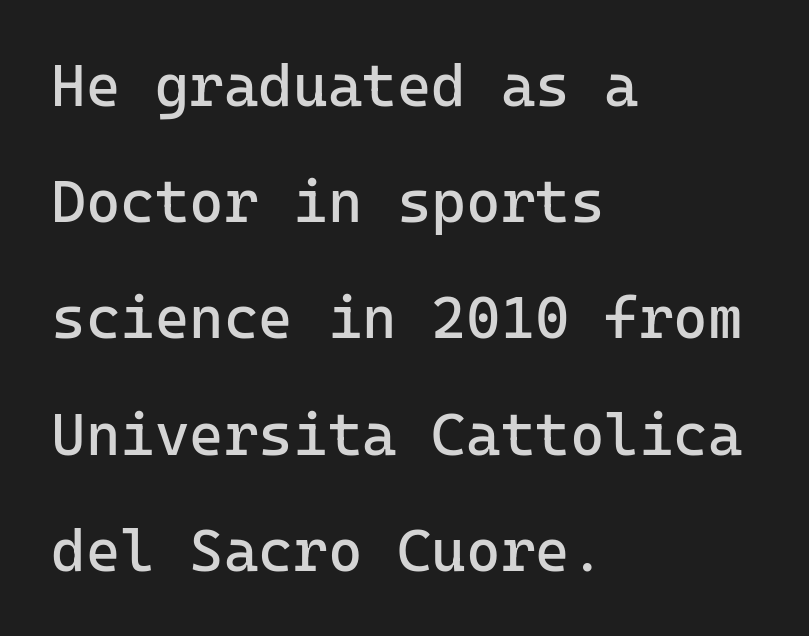
The image shows 59 px regular-weight sans-serif type, upright, monospaced; set left-aligned, loose line spacing (1.97x), normal letter spacing, not underlined; low stroke contrast and a medium x-height.
